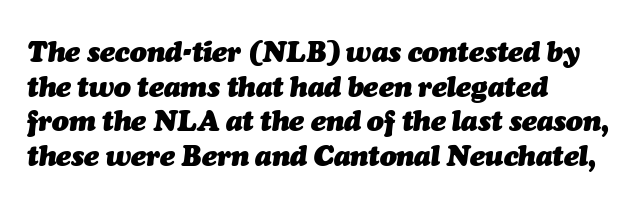
Which margin do the lines hug? The left one — the right edge is uneven. Rendered with sloped, italic letterforms. Set as a true bold cut, around the 700 mark. Proportional: the letters do not fall into vertical columns.
